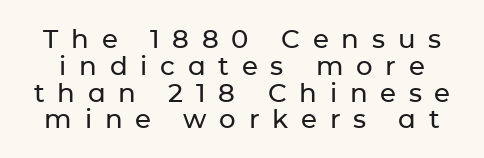
Is the letter spacing exaggerated? Yes — the characters are pushed far apart. The block of text is dense from top to bottom, with scant space between rows. It's the straight-up-and-down kind of type. The space directly below the letters is spotless.
